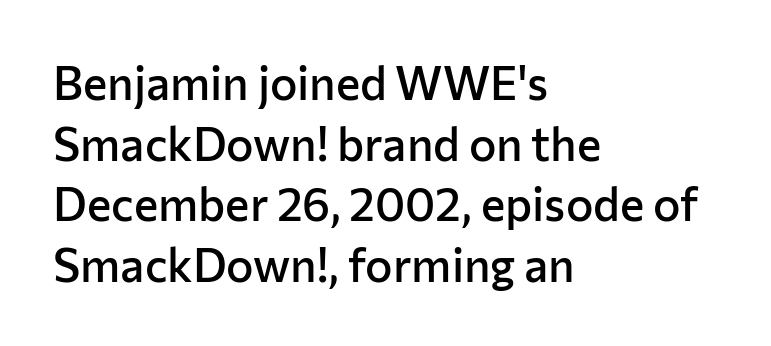
Q: Is the text bold? A: Semi-bold.
Q: Is the text italic (slanted)? A: No, it is upright.
Q: Is the typeface a serif or a sans-serif typeface? A: Sans-serif.
Q: Is the text underlined? A: No.
Q: How is the paragraph aligned? A: Left-aligned.
Q: Is the spacing between letters normal or unusually wide? A: Normal.
Q: Is the spacing between lines tight, normal or loose? A: Normal.
Q: Width (condensed, normal, or wide)? A: Normal.
Q: Stroke contrast? A: Low.
Q: x-height? A: Medium.
Q: Monospaced? A: No.
